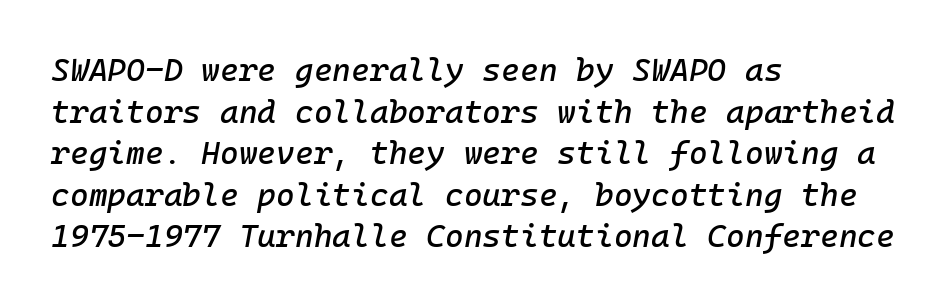
The image shows 32 px text type, italic (leaning right); set left-aligned, normal line spacing (1.3x), normal letter spacing, not underlined; low stroke contrast and a medium x-height.
